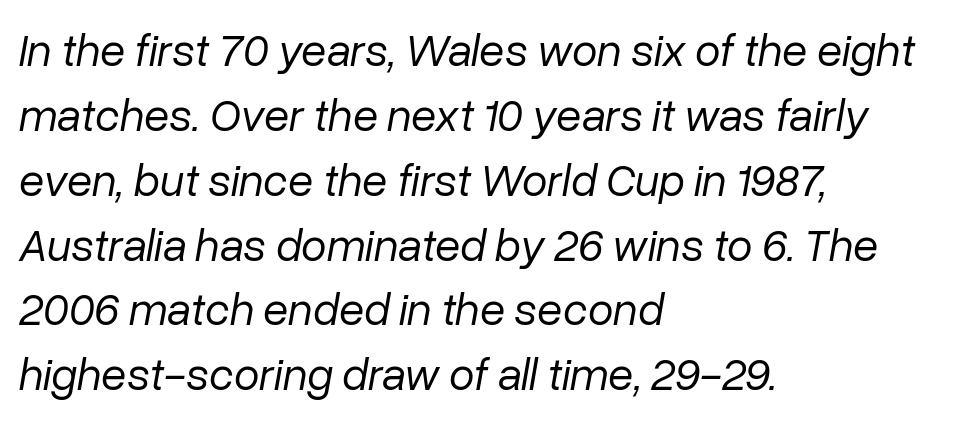
The image shows 46 px regular-weight type, italic (leaning right); set left-aligned, normal line spacing (1.41x), normal letter spacing, not underlined; low stroke contrast and a medium x-height.
